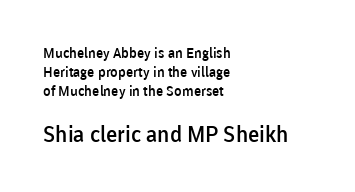
The image shows 22 px text type, upright; set left-aligned, normal line spacing (1.37x), normal letter spacing, not underlined; the second (bottom) block is 1.57x larger.
